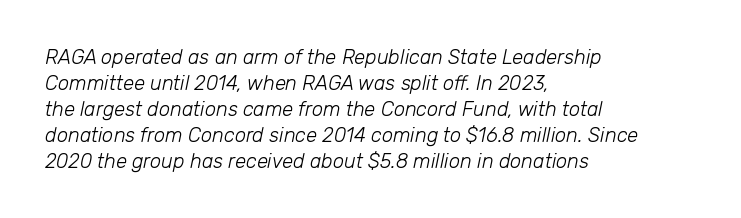
No letter is thick-stroked: the sample isn't bold. Just letters on the line, the space beneath them empty. You could call the tracking neutral — neither tight nor loose. A typesetter would call this leading conventional body-copy spacing.
